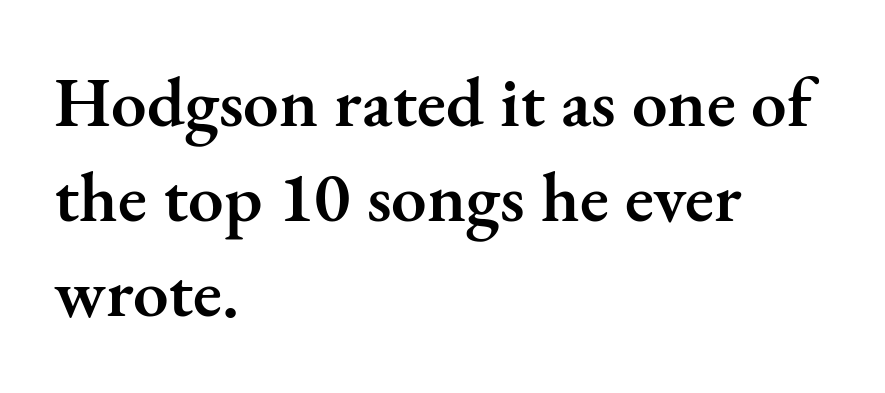
{"serif": "yes", "italic": "no", "bold": "semi", "weight": "semibold", "width": "normal", "stroke_contrast": "medium", "x_height": "small", "monospaced": "no", "underline": "no", "align": "left", "line_spacing": "normal", "line_spacing_ratio": 1.34, "letter_spacing": "normal", "letter_spacing_em": 0.0, "glyph_px": 71}
